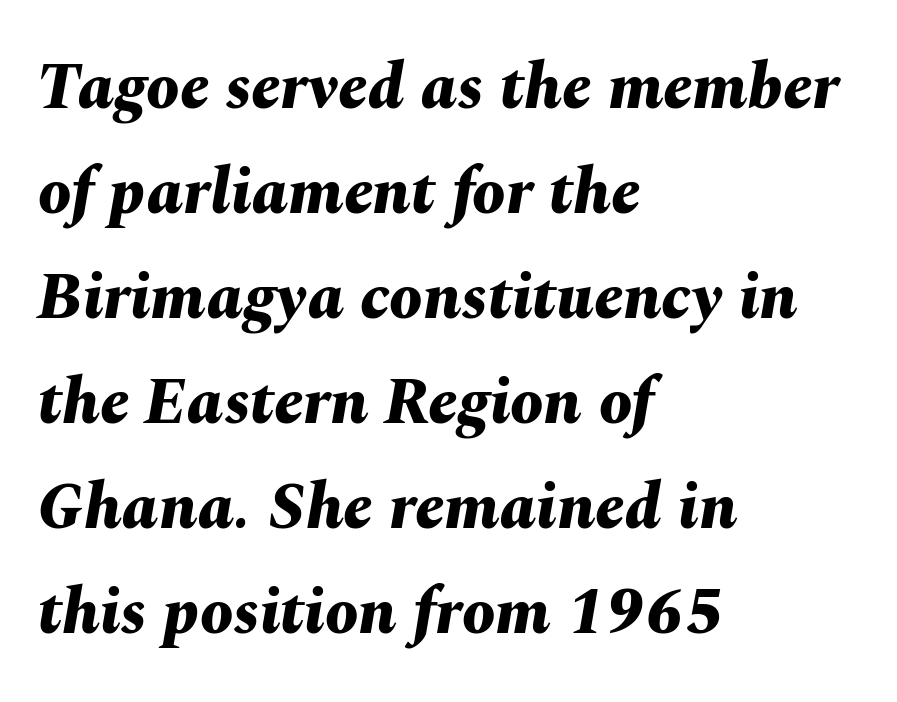
Type without underlining. Do the characters align in a grid? No, the font is proportional. A normal amount of white space separates one row of letters from the next. In CSS terms this would be text-align: left.
